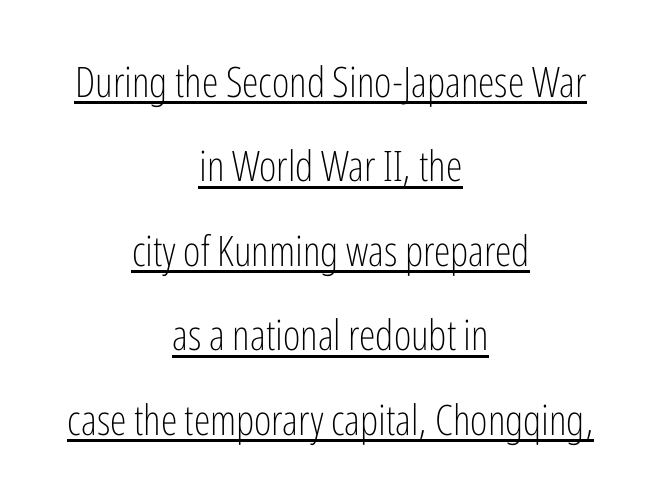
Every row of glyphs is offset so its center matches the block's center. No chunkiness to these letters — they're not bold. It's the straight-up-and-down kind of type. No feet cap the strokes, marking this as sans-serif type. Decoration check: the copy is underlined.
